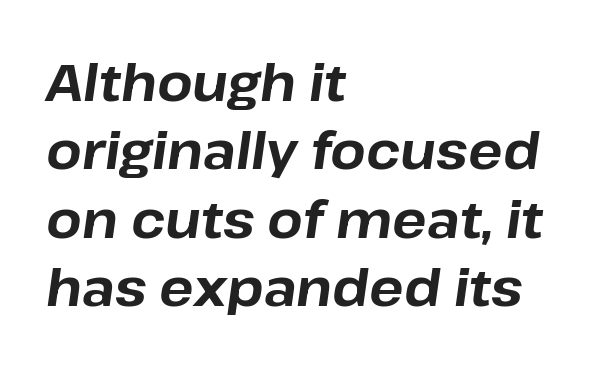
Q: Is the text bold? A: Yes.
Q: Is the text italic (slanted)? A: Yes, it leans right by about 8 degrees.
Q: Is the text underlined? A: No.
Q: How is the paragraph aligned? A: Left-aligned.
Q: Is the spacing between letters normal or unusually wide? A: Normal.
Q: Is the spacing between lines tight, normal or loose? A: Normal.
Q: Width (condensed, normal, or wide)? A: Normal.
Q: Stroke contrast? A: Low.
Q: x-height? A: Medium.
Q: Monospaced? A: No.
